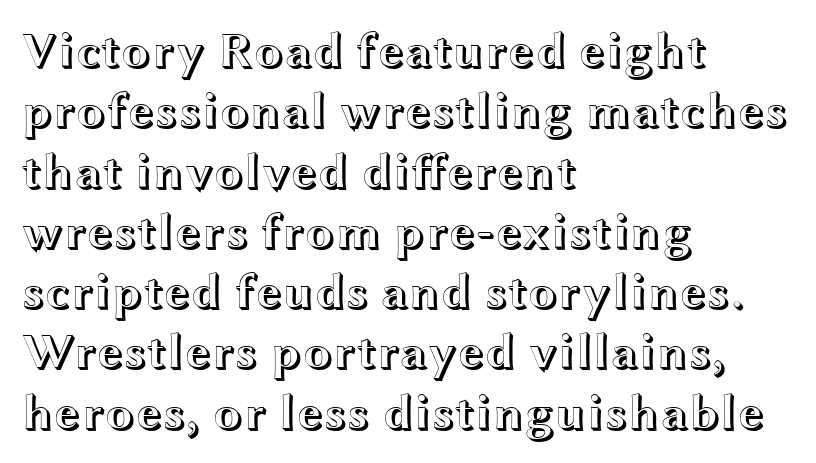
Do the characters align in a grid? No, the font is proportional. The compositor pushed each line to the left boundary. A typesetter would mark this as roman, not italic. Descender tails drop into unmarked territory.
